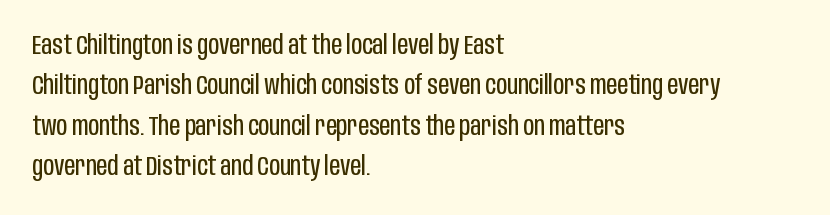
The image shows 27 px text type, upright; set left-aligned, normal line spacing (1.5x), normal letter spacing, not underlined.
